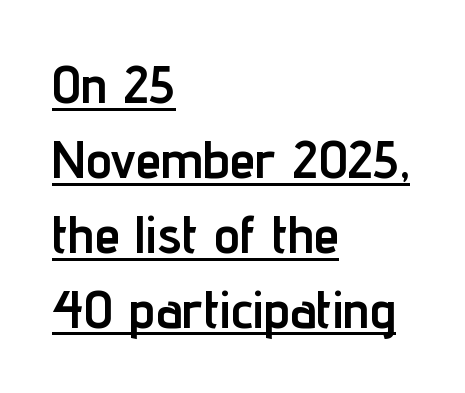
The letters advance in unequal steps, a hallmark of proportional type. This sample uses an upright cut, with every glyph sitting square on the baseline. In terms of weight, the rendering is a true, heavy bold. No feet cap the strokes, marking this as sans-serif type. The tracking reads as untouched default to a designer's eye. The leading is moderate, giving the passage an even texture.
